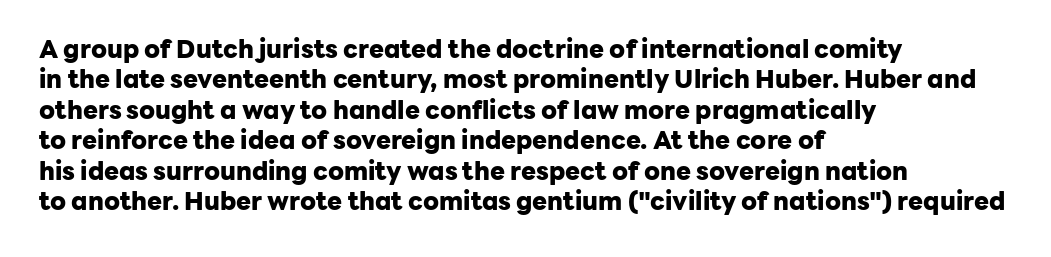
The image shows 25 px bold type, upright; set left-aligned, line spacing 1.22x, normal letter spacing, not underlined.
